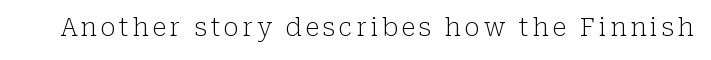
The image shows 25 px text type, upright; set not underlined.
